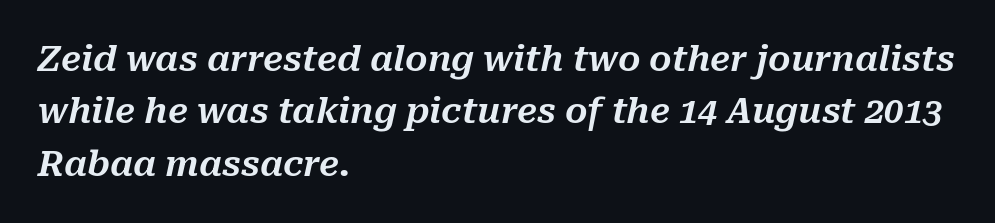
Leftover space on each line is placed entirely after the last word. A typesetter would call this leading conventional body-copy spacing. This sample has the flowing, uneven cadence of proportional lettering. The baseline area is clear.
